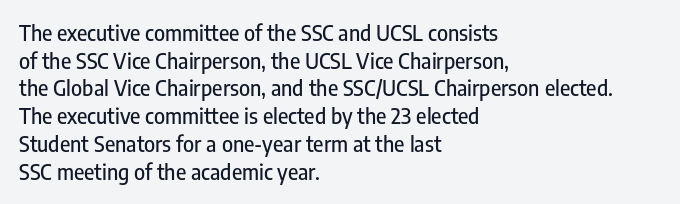
The image shows 21 px text type, upright; set left-aligned, normal line spacing (1.32x), normal letter spacing, not underlined.
